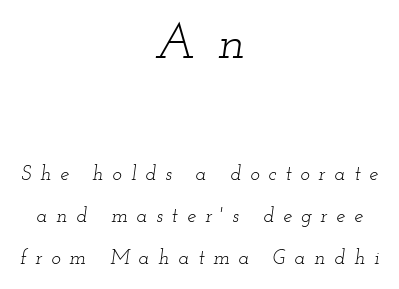
The image shows 50 px light, wide serif type, italic (leaning right); set centered, loose line spacing (2.1x), unusually wide letter spacing (+0.45 em), not underlined; the first (top) block is 2.5x larger; low stroke contrast and a small x-height.
